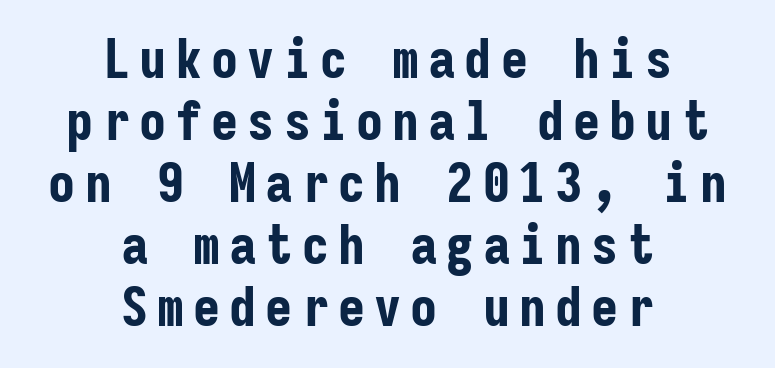
{"serif": "no", "italic": "no", "bold": "yes", "weight": "bold", "width": "condensed", "stroke_contrast": "low", "x_height": "medium", "monospaced": "yes", "underline": "no", "align": "center", "line_spacing": "tight", "line_spacing_ratio": 1.15, "glyph_px": 54}
